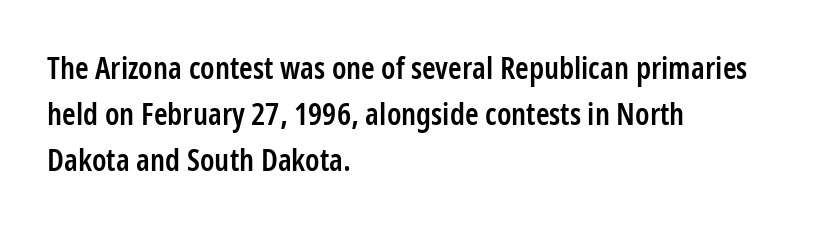
{"serif": "no", "italic": "no", "bold": "semi", "weight": "semibold", "width": "condensed", "stroke_contrast": "low", "x_height": "medium", "monospaced": "no", "underline": "no", "align": "left", "line_spacing": "normal", "line_spacing_ratio": 1.48, "letter_spacing": "normal", "letter_spacing_em": 0.0, "glyph_px": 31}
